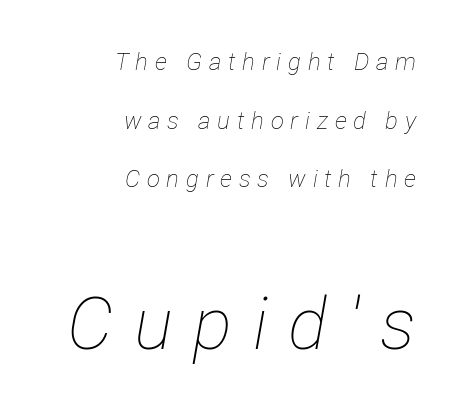
Loose tracking; the words dissolve into strings of separated letters. Compared with ordinary roman type, these characters are visibly tilted. Widely set lines give the paragraph a tall, airy silhouette. Bare-footed words on every line. Typesetter's note — lower block bumped up in size, upper block left smaller.
